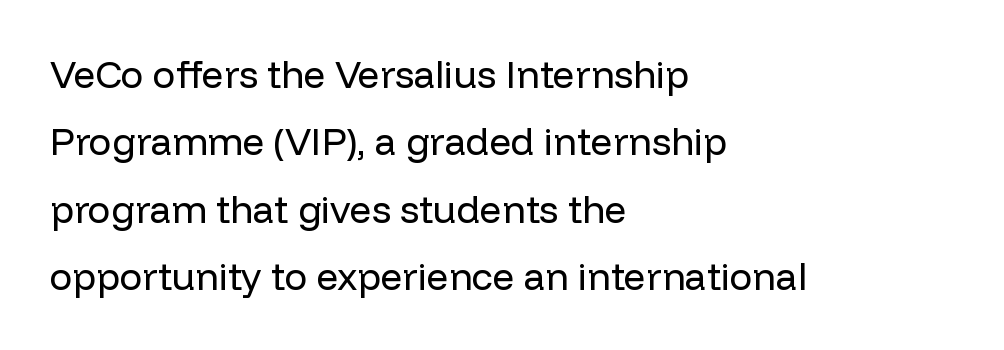
{"serif": "no", "italic": "no", "bold": "no", "weight": "regular", "width": "normal", "stroke_contrast": "low", "x_height": "medium", "monospaced": "no", "underline": "no", "align": "left", "line_spacing_ratio": 1.77, "letter_spacing": "normal", "letter_spacing_em": 0.0, "glyph_px": 38}
